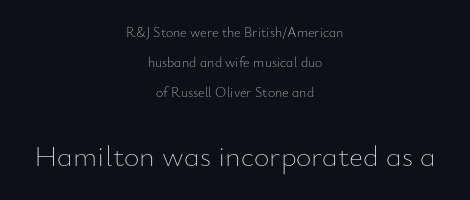
Q: Is the text bold? A: No.
Q: Is the text italic (slanted)? A: No, it is upright.
Q: Is the text underlined? A: No.
Q: How is the paragraph aligned? A: Centered.
Q: Is the spacing between letters normal or unusually wide? A: Normal.
Q: Is the spacing between lines tight, normal or loose? A: Loose.
Q: Which block of text is set in a larger size, the first (top) or the second (bottom)? A: The second (bottom) one.
Q: Width (condensed, normal, or wide)? A: Normal.
Q: Stroke contrast? A: Low.
Q: x-height? A: Small.
Q: Monospaced? A: No.
